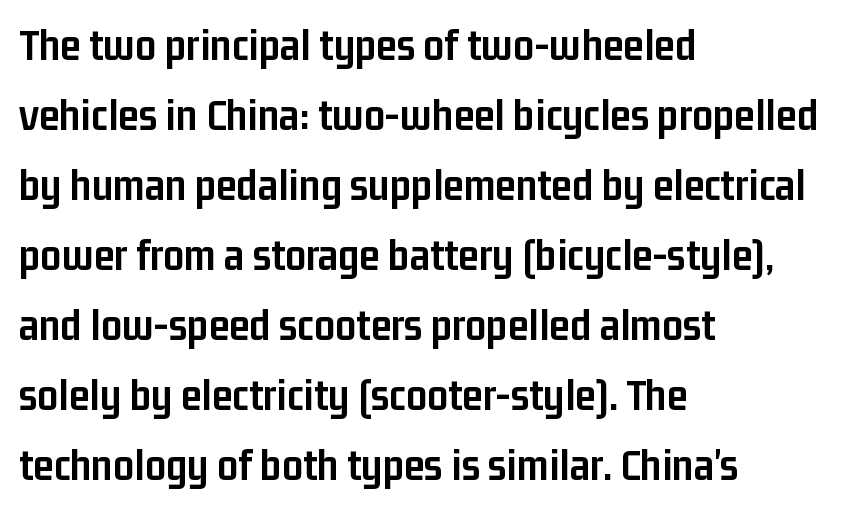
Q: Is the text bold? A: Yes.
Q: Is the text italic (slanted)? A: No, it is upright.
Q: Is the typeface a serif or a sans-serif typeface? A: Sans-serif.
Q: Is the text underlined? A: No.
Q: How is the paragraph aligned? A: Left-aligned.
Q: Is the spacing between letters normal or unusually wide? A: Normal.
Q: Is the spacing between lines tight, normal or loose? A: Normal.
Q: Width (condensed, normal, or wide)? A: Condensed.
Q: Stroke contrast? A: Low.
Q: x-height? A: Medium.
Q: Monospaced? A: No.
